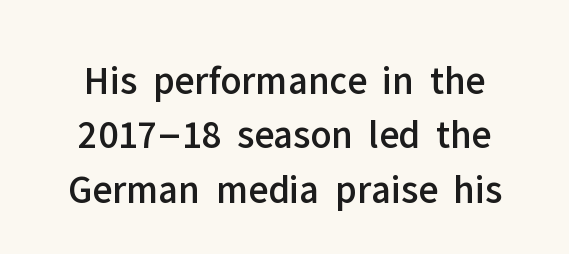
{"serif": "no", "italic": "no", "width": "normal", "stroke_contrast": "low", "x_height": "medium", "monospaced": "no", "underline": "no", "align": "center", "line_spacing": "normal", "line_spacing_ratio": 1.36, "letter_spacing": "normal", "letter_spacing_em": 0.0, "glyph_px": 40}
